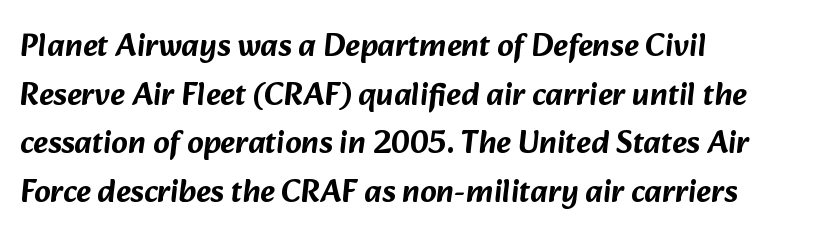
This sample has the flowing, uneven cadence of proportional lettering. Regarding serifs, this sample does without them. The strip under each line holds only bare page. A typesetter would call this leading conventional body-copy spacing. Layout note: lines flush left. Standard letterfit; no display-style spreading of the glyphs.
